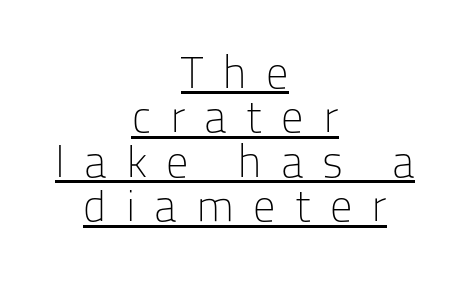
The image shows 44 px light sans-serif type, upright; set centered, tight line spacing (1.01x), unusually wide letter spacing (+0.43 em), underlined; low stroke contrast and a medium x-height.
